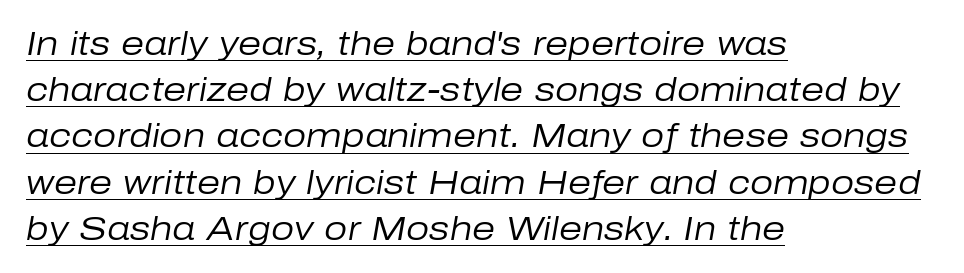
Q: Is the text bold? A: No.
Q: Is the text italic (slanted)? A: Yes, it leans right by about 10 degrees.
Q: Is the text underlined? A: Yes.
Q: How is the paragraph aligned? A: Left-aligned.
Q: Is the spacing between letters normal or unusually wide? A: Normal.
Q: Is the spacing between lines tight, normal or loose? A: Normal.
Q: Width (condensed, normal, or wide)? A: Normal.
Q: Stroke contrast? A: Low.
Q: x-height? A: Medium.
Q: Monospaced? A: No.
